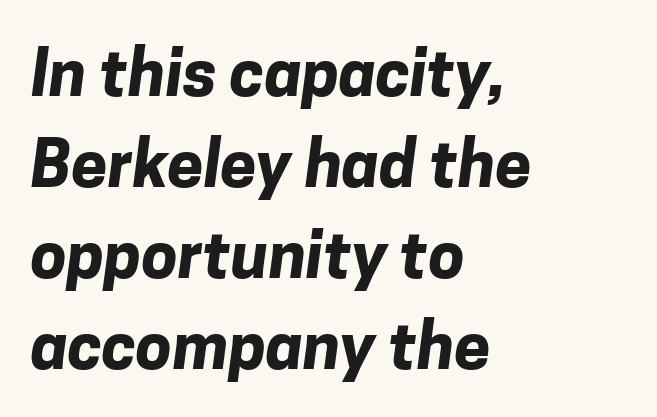
{"serif": "no", "bold": "yes", "weight": "bold", "width": "normal", "stroke_contrast": "low", "x_height": "medium", "monospaced": "no", "underline": "no", "align": "left", "line_spacing": "normal", "line_spacing_ratio": 1.4, "letter_spacing": "normal", "letter_spacing_em": 0.0, "glyph_px": 65}
